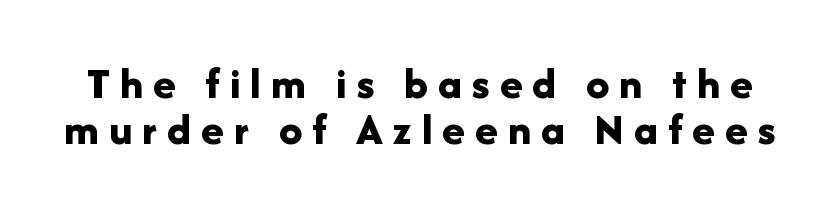
The image shows 46 px bold sans-serif type, upright; set tight line spacing (1.0x), unusually wide letter spacing (+0.22 em), not underlined; low stroke contrast and a medium x-height.
